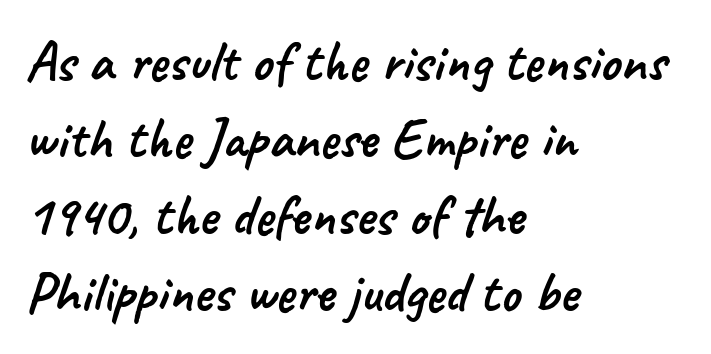
The image shows 57 px sans-serif type; set left-aligned, normal line spacing (1.35x), normal letter spacing, not underlined; low stroke contrast and a small x-height.
